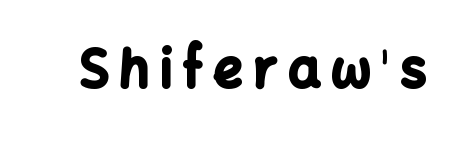
{"serif": "no", "italic": "no", "bold": "yes", "weight": "bold", "width": "normal", "stroke_contrast": "low", "x_height": "medium", "monospaced": "no", "underline": "no", "letter_spacing": "wide", "letter_spacing_em": 0.21, "glyph_px": 51}
